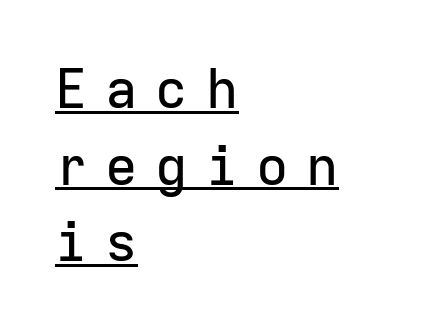
{"serif": "no", "italic": "no", "width": "normal", "stroke_contrast": "low", "x_height": "medium", "monospaced": "yes", "underline": "yes", "align": "left", "line_spacing": "normal", "line_spacing_ratio": 1.42, "letter_spacing": "wide", "letter_spacing_em": 0.33, "glyph_px": 54}
